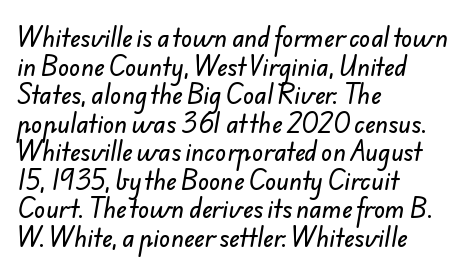
{"underline": "no", "align": "left", "line_spacing_ratio": 1.24, "letter_spacing": "normal", "letter_spacing_em": 0.0, "glyph_px": 23}
